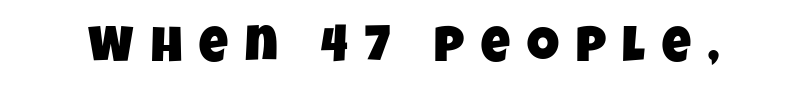
Do the characters align in a grid? No, the font is proportional. Substantial extra tracking has been applied to these lines. I'd call this a sans setting — the letters go barefoot. Check the space under the baseline: it is left empty.
